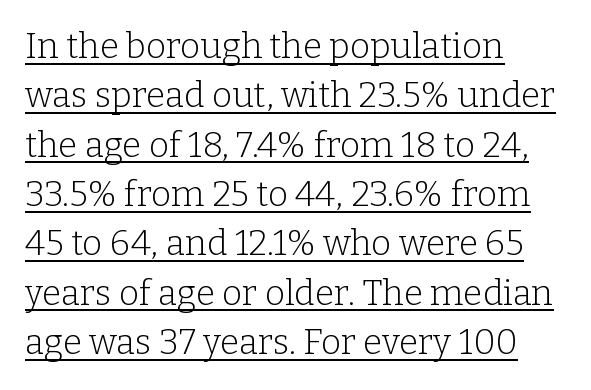
One glance says typical: line gaps are just what's usual. This is the regular roman posture of the typeface. The passage shown is typeset with a serif family. The passage shown is typed in a proportional face where columns would drift.
